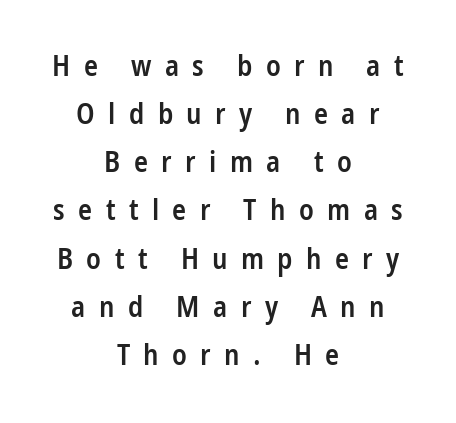
The strip under each line holds only bare page. Letterform terminals end flat and unadorned throughout the passage. Rows of type keep a routine distance in the vertical direction. There is plenty of visible air inserted between adjacent glyphs.
